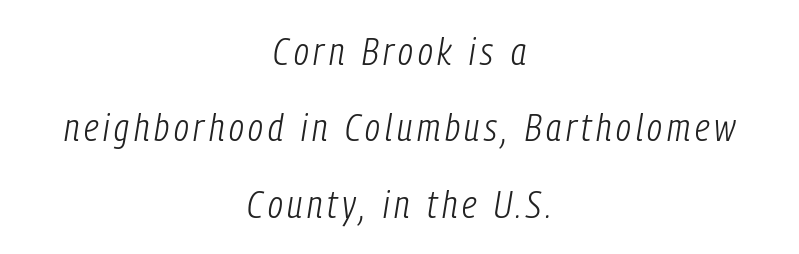
Q: Is the text bold? A: No.
Q: Is the text italic (slanted)? A: Yes, it leans right by about 9 degrees.
Q: Is the text underlined? A: No.
Q: How is the paragraph aligned? A: Centered.
Q: Is the spacing between lines tight, normal or loose? A: Loose.
Q: Width (condensed, normal, or wide)? A: Condensed.
Q: Stroke contrast? A: Low.
Q: x-height? A: Medium.
Q: Monospaced? A: No.
